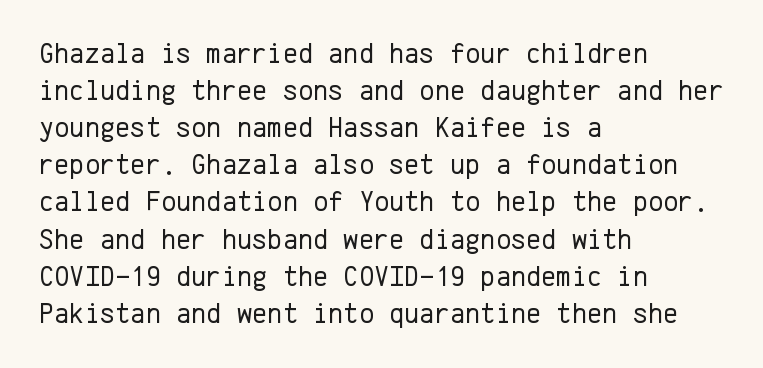
Q: Is the text bold? A: No.
Q: Is the text italic (slanted)? A: No, it is upright.
Q: Is the typeface a serif or a sans-serif typeface? A: Sans-serif.
Q: Is the text underlined? A: No.
Q: How is the paragraph aligned? A: Left-aligned.
Q: Is the spacing between letters normal or unusually wide? A: Normal.
Q: Is the spacing between lines tight, normal or loose? A: Normal.
Q: Width (condensed, normal, or wide)? A: Normal.
Q: Stroke contrast? A: Low.
Q: x-height? A: Medium.
Q: Monospaced? A: Yes.
